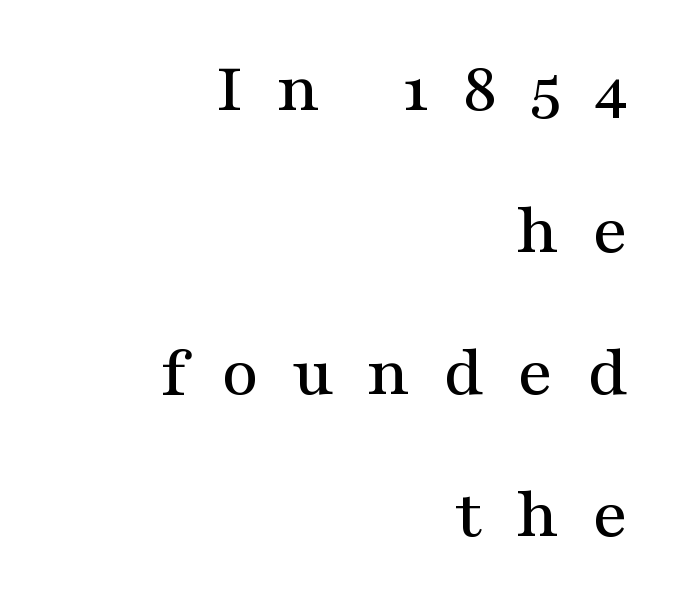
{"serif": "yes", "italic": "no", "width": "wide", "stroke_contrast": "medium", "x_height": "medium", "monospaced": "no", "underline": "no", "align": "right", "line_spacing": "loose", "line_spacing_ratio": 1.97, "letter_spacing": "wide", "letter_spacing_em": 0.46, "glyph_px": 72}
